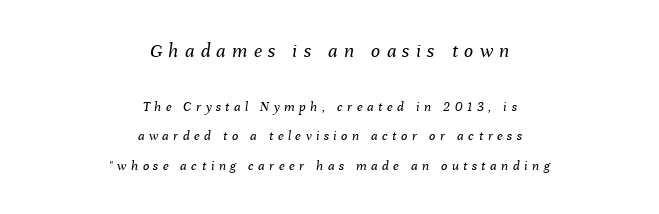
{"italic": "yes", "lean": "right", "slant_degrees": 8, "bold": "no", "underline": "no", "align": "center", "line_spacing": "loose", "line_spacing_ratio": 2.13, "letter_spacing": "wide", "letter_spacing_em": 0.32, "larger_block": "first", "size_ratio": 1.43, "glyph_px": 20}
